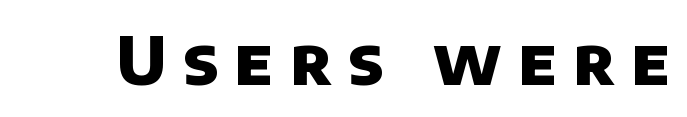
Q: Is the text bold? A: Yes.
Q: Is the typeface a serif or a sans-serif typeface? A: Sans-serif.
Q: Is the text underlined? A: No.
Q: Is the spacing between letters normal or unusually wide? A: Unusually wide.
Q: Width (condensed, normal, or wide)? A: Normal.
Q: Stroke contrast? A: Low.
Q: x-height? A: Large.
Q: Monospaced? A: No.
